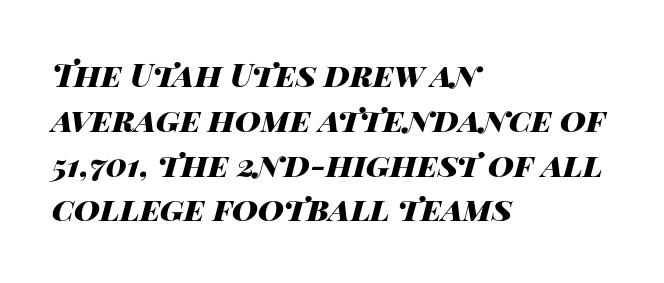
Q: Is the text bold? A: Yes.
Q: Is the text italic (slanted)? A: Yes, it leans right by about 14 degrees.
Q: Is the text underlined? A: No.
Q: How is the paragraph aligned? A: Left-aligned.
Q: Is the spacing between letters normal or unusually wide? A: Normal.
Q: Is the spacing between lines tight, normal or loose? A: Normal.
Q: Width (condensed, normal, or wide)? A: Wide.
Q: Stroke contrast? A: High.
Q: x-height? A: Large.
Q: Monospaced? A: No.
